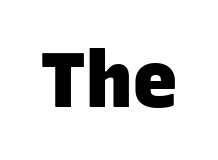
Q: Is the text bold? A: Yes.
Q: Is the typeface a serif or a sans-serif typeface? A: Sans-serif.
Q: Is the text underlined? A: No.
Q: Is the spacing between letters normal or unusually wide? A: Normal.
Q: Width (condensed, normal, or wide)? A: Normal.
Q: Stroke contrast? A: Low.
Q: x-height? A: Large.
Q: Monospaced? A: Yes.
